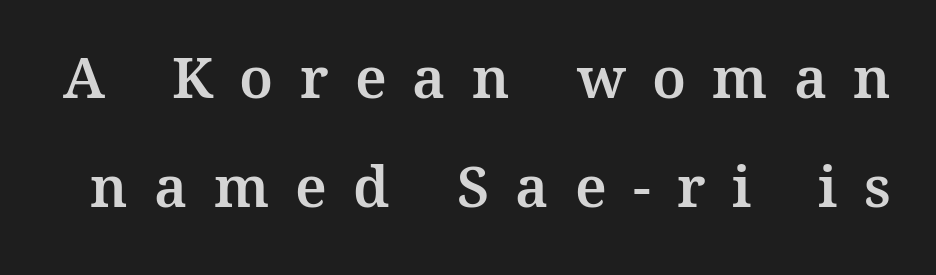
This rendering features lettering with no underline. The axis of the letterforms is exactly vertical. Is this a fixed-width face? No — the glyphs have proportional, varying widths. Loose tracking; the words dissolve into strings of separated letters. Reading down the column, the eye jumps a long way to each next line.
